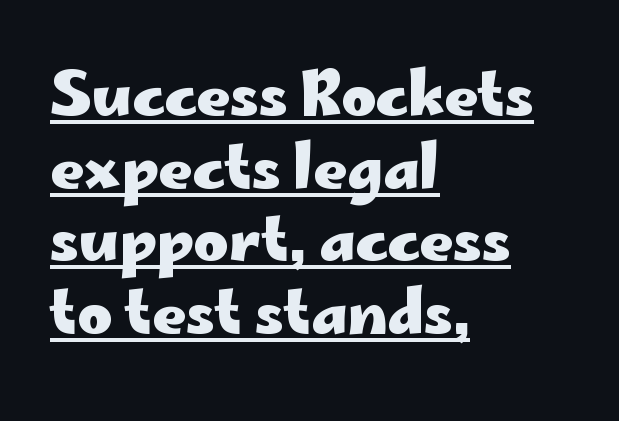
Q: Is the text bold? A: Yes.
Q: Is the text italic (slanted)? A: No, it is upright.
Q: Is the typeface a serif or a sans-serif typeface? A: Sans-serif.
Q: Is the text underlined? A: Yes.
Q: How is the paragraph aligned? A: Left-aligned.
Q: Is the spacing between letters normal or unusually wide? A: Normal.
Q: Width (condensed, normal, or wide)? A: Wide.
Q: Stroke contrast? A: Low.
Q: x-height? A: Small.
Q: Monospaced? A: No.
